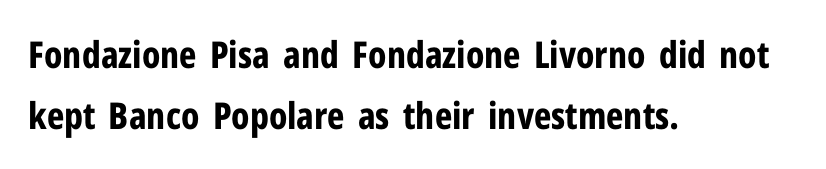
Q: Is the text bold? A: Yes.
Q: Is the text italic (slanted)? A: No, it is upright.
Q: Is the typeface a serif or a sans-serif typeface? A: Sans-serif.
Q: Is the text underlined? A: No.
Q: How is the paragraph aligned? A: Left-aligned.
Q: Is the spacing between letters normal or unusually wide? A: Normal.
Q: Is the spacing between lines tight, normal or loose? A: Normal.
Q: Width (condensed, normal, or wide)? A: Condensed.
Q: Stroke contrast? A: Low.
Q: x-height? A: Medium.
Q: Monospaced? A: No.
